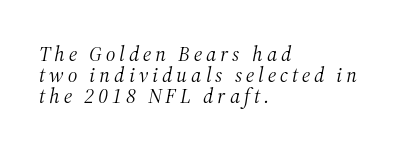
Q: Is the text bold? A: No.
Q: Is the text italic (slanted)? A: Yes, it leans right by about 12 degrees.
Q: Is the text underlined? A: No.
Q: How is the paragraph aligned? A: Left-aligned.
Q: Is the spacing between lines tight, normal or loose? A: Tight.
